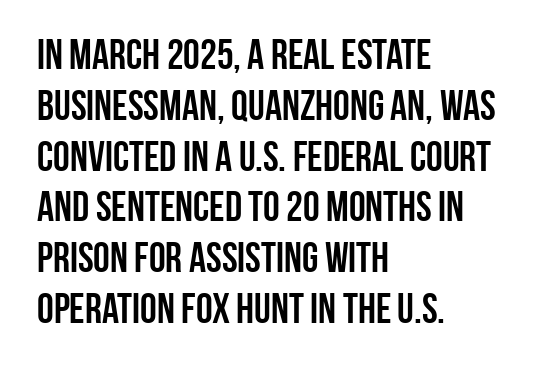
The line texture is even and compact thanks to regular tracking. This is roman type, the default non-slanted kind. The characters display no serif detailing; their extremities are plain. Underline: absent. This sample is left-justified, so line endings fall wherever the words run out.
